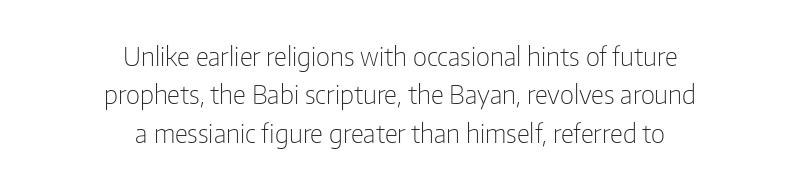
{"italic": "no", "bold": "no", "underline": "no", "align": "center", "line_spacing": "normal", "line_spacing_ratio": 1.48, "letter_spacing": "normal", "letter_spacing_em": 0.0, "glyph_px": 26}
